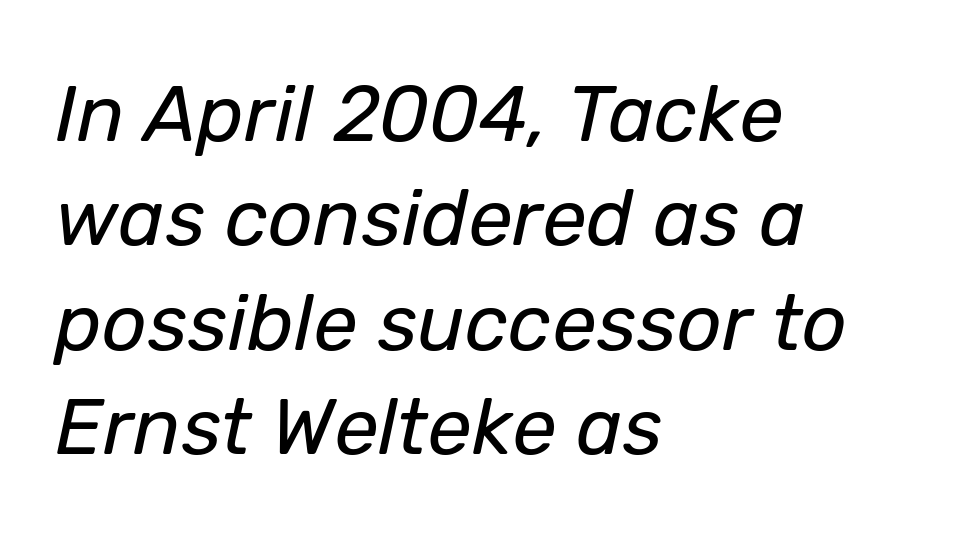
Honestly, the row spacing looks completely unremarkable. The baseline area is clear. A student would call this left alignment; a typographer would say flush left, rag right. If you drew a line through each stem, it would be angled. Stems and bowls with no extra thickness — not bold. Looks like regular typesetting: each glyph gets only the width it needs.
